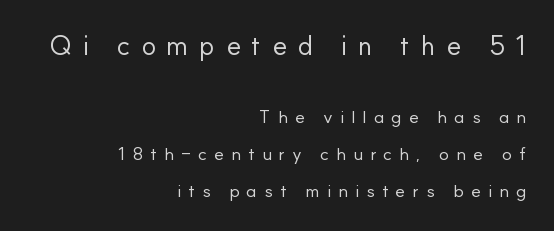
Decoration check: the copy has no underline. The text block is weighted toward the right margin, trailing off unevenly leftward. This rendering widens character spacing well past its baseline value. Does the leading feel generous? Absolutely, it's lavish. Character size in the leading block exceeds that of the trailing block.
